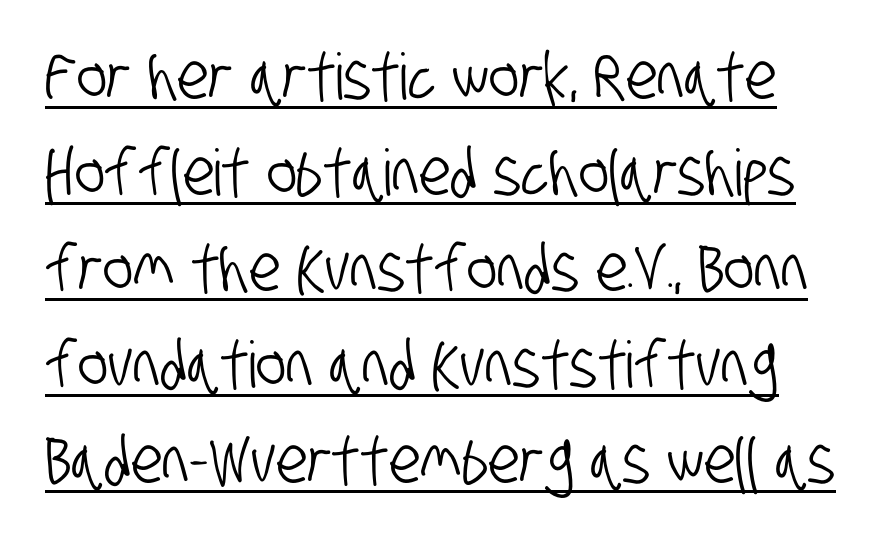
{"serif": "no", "width": "condensed", "stroke_contrast": "low", "x_height": "large", "monospaced": "no", "underline": "yes", "line_spacing": "normal", "line_spacing_ratio": 1.5, "letter_spacing": "normal", "letter_spacing_em": 0.0, "glyph_px": 64}
